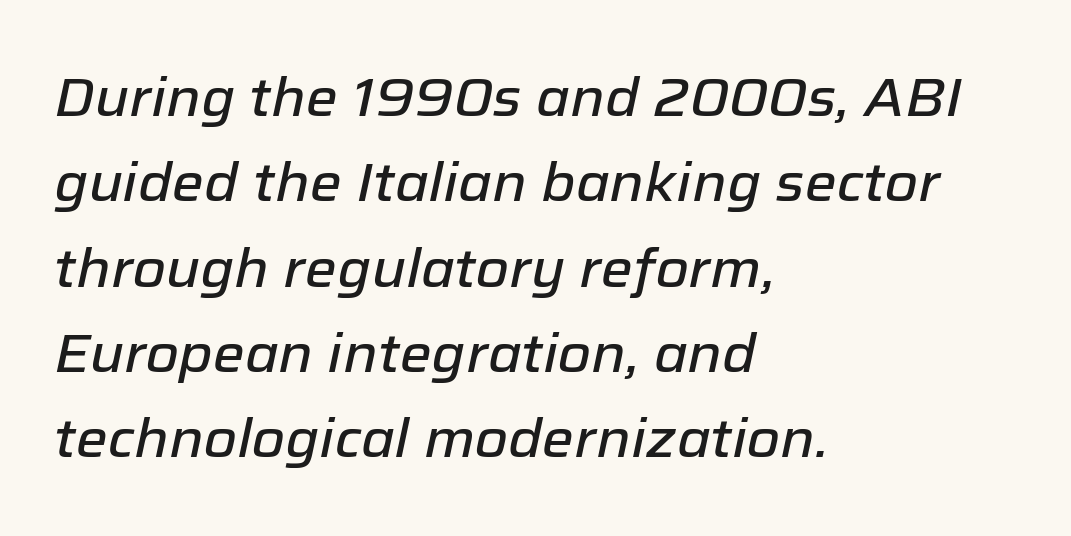
Style check: oblique. Casual observation: everything's shoved over to the left. Just letters on the line, the space beneath them empty. The letterforms sit shoulder to shoulder at normal distance.
